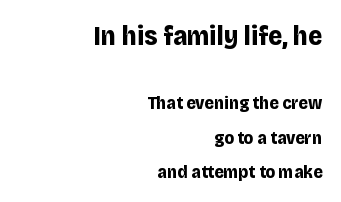
Q: Is the text bold? A: Yes.
Q: Is the text italic (slanted)? A: No, it is upright.
Q: Is the text underlined? A: No.
Q: How is the paragraph aligned? A: Right-aligned.
Q: Is the spacing between letters normal or unusually wide? A: Normal.
Q: Is the spacing between lines tight, normal or loose? A: Loose.
Q: Which block of text is set in a larger size, the first (top) or the second (bottom)? A: The first (top) one.
